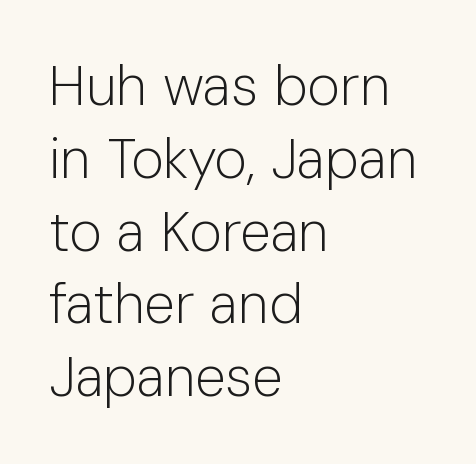
The image shows 56 px light sans-serif type, upright; set left-aligned, normal line spacing (1.3x), normal letter spacing, not underlined; low stroke contrast and a medium x-height.
